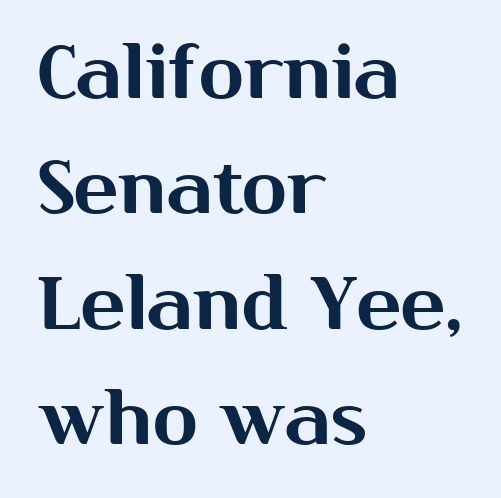
The image shows 74 px sans-serif type, upright; set left-aligned, normal line spacing (1.56x), normal letter spacing, not underlined; medium stroke contrast and a medium x-height.
